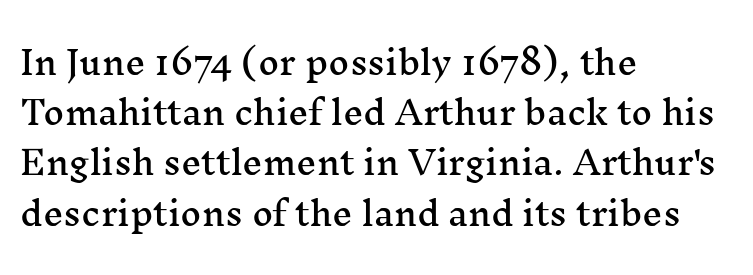
The image shows 32 px wide serif type, upright; set left-aligned, normal line spacing (1.57x), normal letter spacing, not underlined; medium stroke contrast and a medium x-height.
